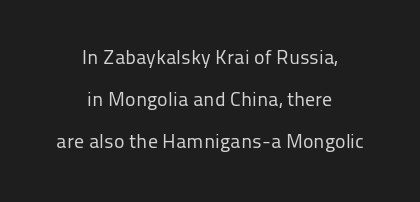
The image shows 20 px text type, upright; set centered, loose line spacing (2.09x), normal letter spacing, not underlined.
